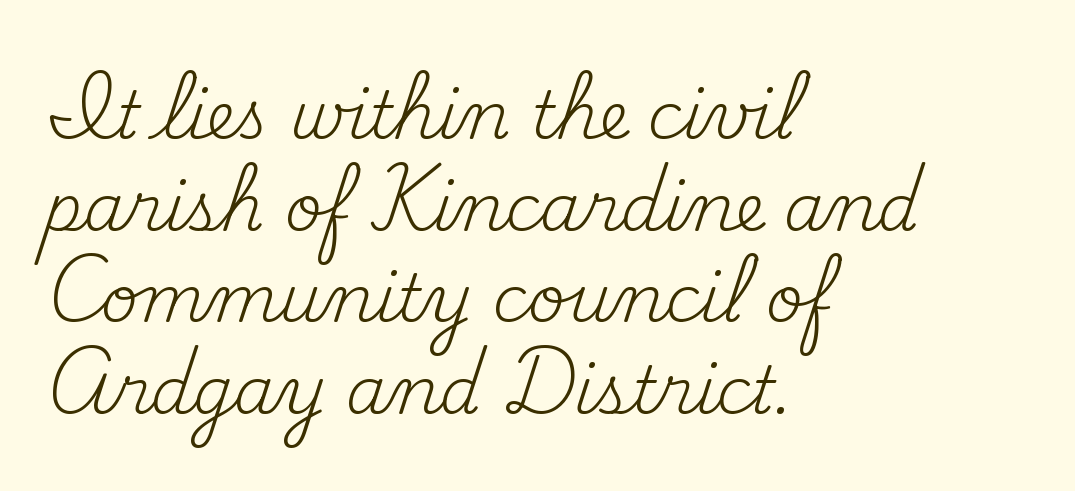
Q: Is the text bold? A: No.
Q: Is the text italic (slanted)? A: Yes.
Q: Is the typeface a serif or a sans-serif typeface? A: Serif.
Q: Is the text underlined? A: No.
Q: How is the paragraph aligned? A: Left-aligned.
Q: Is the spacing between letters normal or unusually wide? A: Normal.
Q: Is the spacing between lines tight, normal or loose? A: Normal.
Q: Width (condensed, normal, or wide)? A: Normal.
Q: Stroke contrast? A: Medium.
Q: x-height? A: Small.
Q: Monospaced? A: No.
